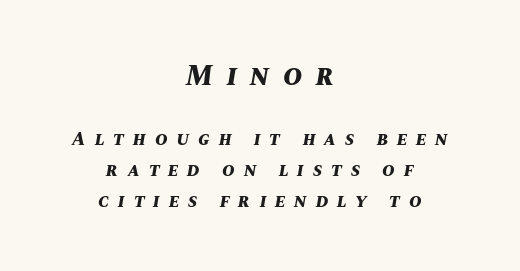
The image shows 29 px bold type, italic (leaning right); set centered, normal line spacing (1.63x), unusually wide letter spacing (+0.47 em), not underlined; the first (top) block is 1.53x larger; medium stroke contrast and a large x-height.
